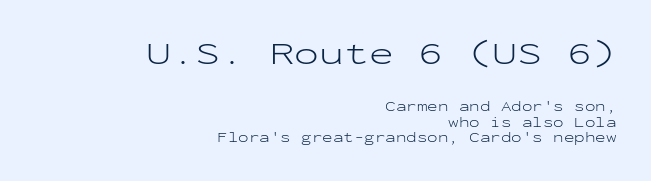
The image shows 33 px light, wide sans-serif type, upright, monospaced; set right-aligned, tight line spacing (1.11x), normal letter spacing, not underlined; the first (top) block is 2.36x larger; low stroke contrast and a medium x-height.
